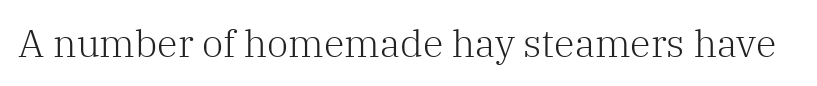
{"serif": "yes", "italic": "no", "bold": "no", "weight": "light", "width": "normal", "stroke_contrast": "low", "x_height": "medium", "monospaced": "no", "underline": "no", "letter_spacing": "normal", "letter_spacing_em": 0.0, "glyph_px": 38}
